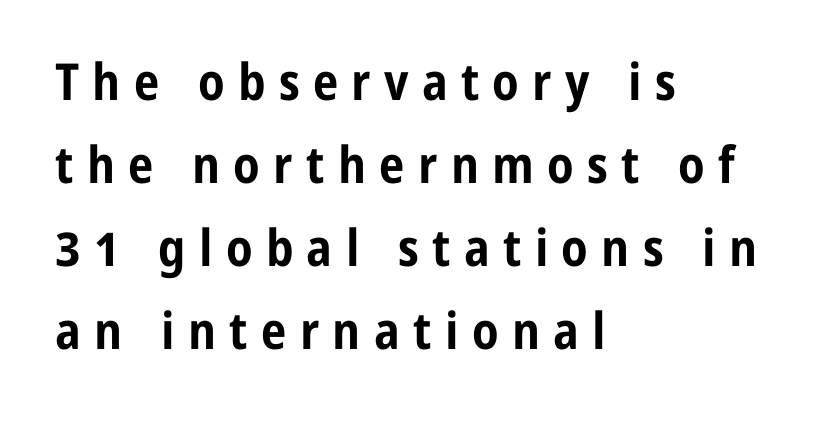
The image shows 51 px bold, condensed sans-serif type, upright; set left-aligned, normal line spacing (1.63x), unusually wide letter spacing (+0.26 em), not underlined; low stroke contrast and a medium x-height.
